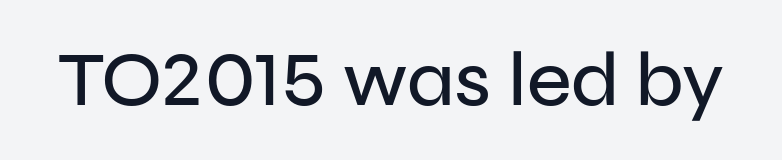
Q: Is the text italic (slanted)? A: No, it is upright.
Q: Is the typeface a serif or a sans-serif typeface? A: Sans-serif.
Q: Is the text underlined? A: No.
Q: Is the spacing between letters normal or unusually wide? A: Normal.
Q: Width (condensed, normal, or wide)? A: Normal.
Q: Stroke contrast? A: Low.
Q: x-height? A: Medium.
Q: Monospaced? A: No.
